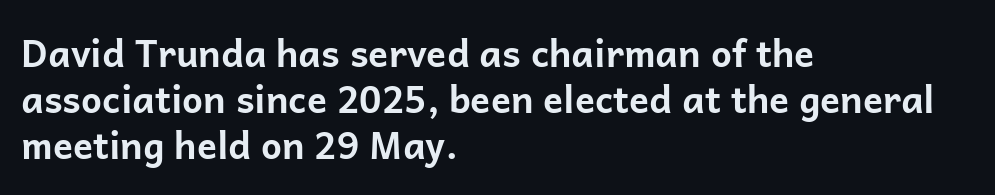
Q: Is the text bold? A: Yes.
Q: Is the text italic (slanted)? A: No, it is upright.
Q: Is the typeface a serif or a sans-serif typeface? A: Sans-serif.
Q: Is the text underlined? A: No.
Q: How is the paragraph aligned? A: Left-aligned.
Q: Is the spacing between letters normal or unusually wide? A: Normal.
Q: Width (condensed, normal, or wide)? A: Normal.
Q: Stroke contrast? A: Low.
Q: x-height? A: Medium.
Q: Monospaced? A: No.
